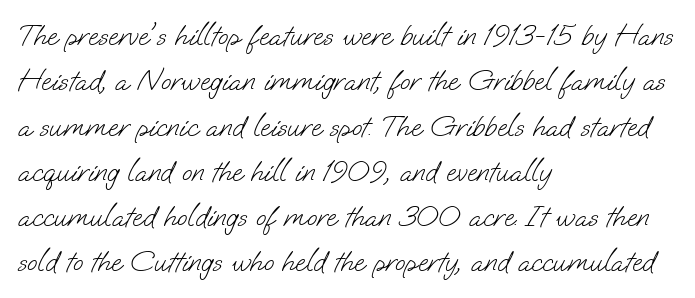
Vertically, the passage feels balanced, rows spaced as you'd expect. Where is the straight margin? On the left. The words here are not underlined. Check where the strokes stop: nothing finishes them off — pure sans. Weight: in the light-to-regular range. Tracking value appears to be zero — textbook default spacing.
